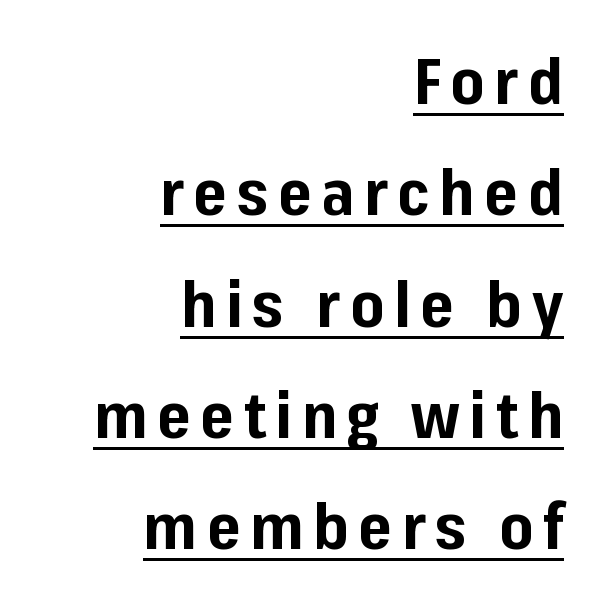
Q: Is the text bold? A: Yes.
Q: Is the text italic (slanted)? A: No, it is upright.
Q: Is the typeface a serif or a sans-serif typeface? A: Sans-serif.
Q: Is the text underlined? A: Yes.
Q: How is the paragraph aligned? A: Right-aligned.
Q: Width (condensed, normal, or wide)? A: Normal.
Q: Stroke contrast? A: Low.
Q: x-height? A: Medium.
Q: Monospaced? A: No.
